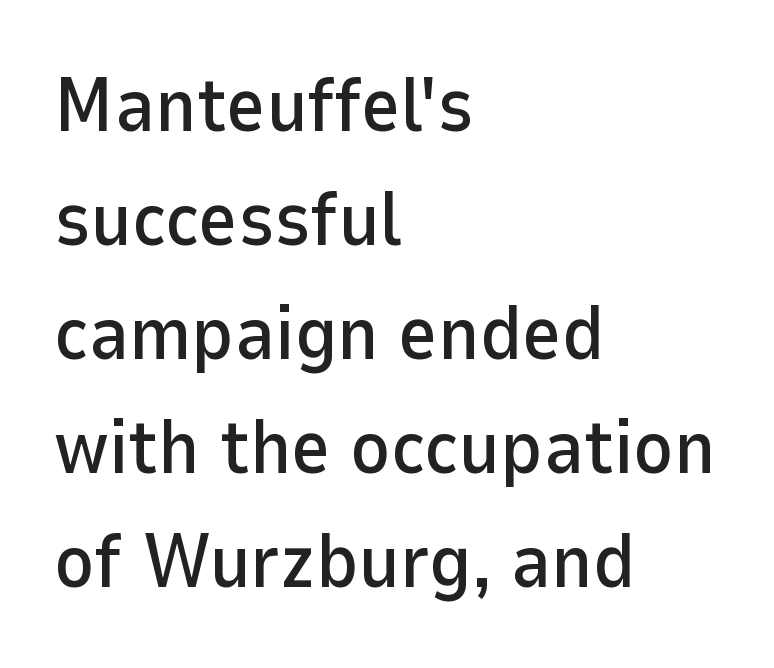
Q: Is the text italic (slanted)? A: No, it is upright.
Q: Is the typeface a serif or a sans-serif typeface? A: Sans-serif.
Q: Is the text underlined? A: No.
Q: How is the paragraph aligned? A: Left-aligned.
Q: Is the spacing between letters normal or unusually wide? A: Normal.
Q: Is the spacing between lines tight, normal or loose? A: Normal.
Q: Width (condensed, normal, or wide)? A: Normal.
Q: Stroke contrast? A: Low.
Q: x-height? A: Medium.
Q: Monospaced? A: No.
